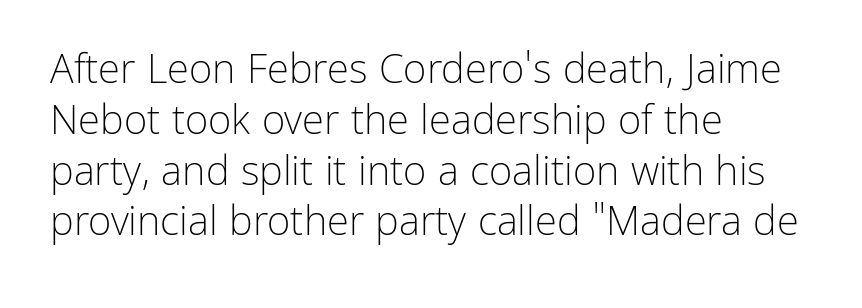
The passage shown is typeset with a sans-serif family. A typesetter would call this leading conventional body-copy spacing. The rendering keeps characters at their native spacing. Compared with a centered layout, this one pins lines to the left instead.
